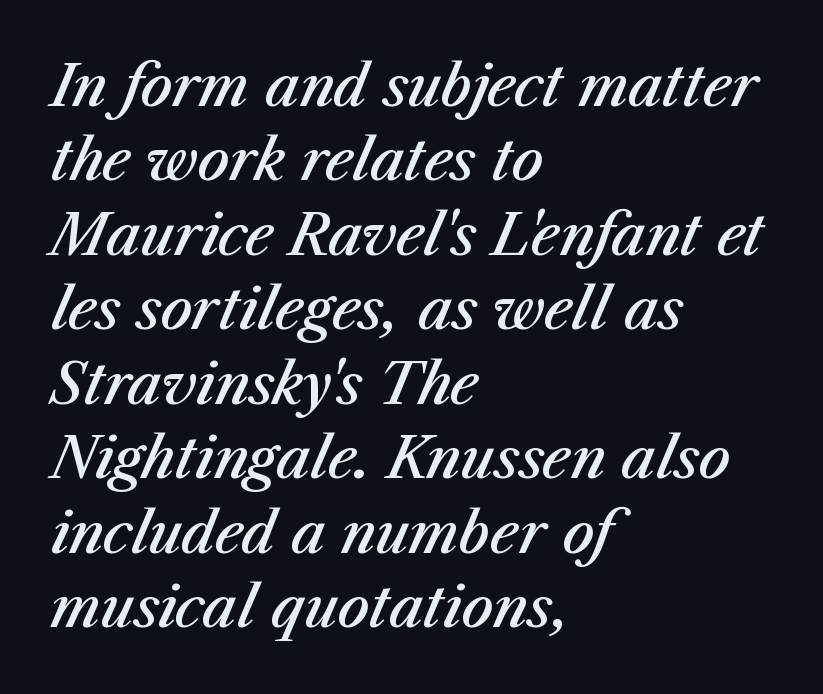
There's an unmistakable incline to the writing here. A typesetter would call this leading conventional body-copy spacing. Line beginnings align vertically; line endings do not. The letters sit at their default tracking, neither squeezed nor spread.
